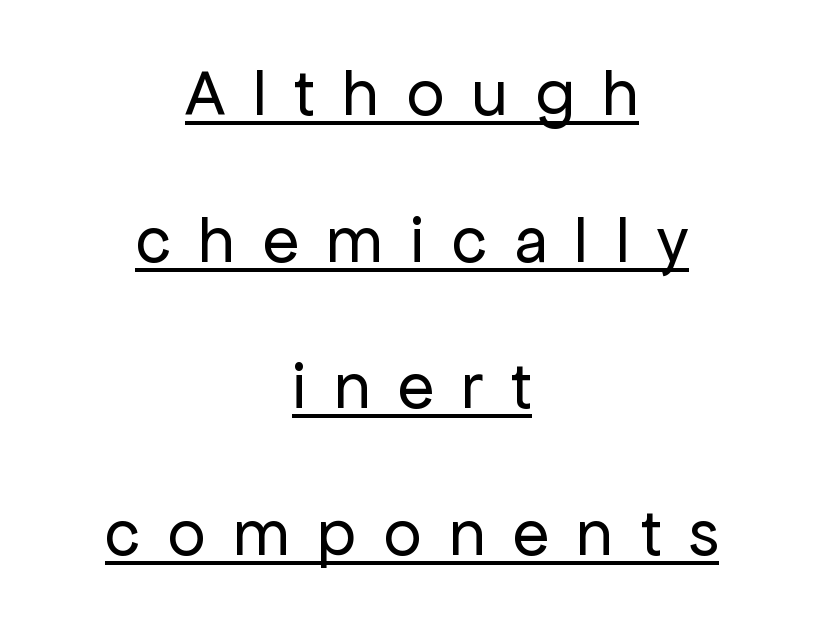
{"serif": "no", "italic": "no", "bold": "no", "weight": "regular", "width": "normal", "stroke_contrast": "low", "x_height": "medium", "monospaced": "no", "underline": "yes", "align": "center", "line_spacing": "loose", "line_spacing_ratio": 2.22, "letter_spacing": "wide", "letter_spacing_em": 0.42, "glyph_px": 66}
